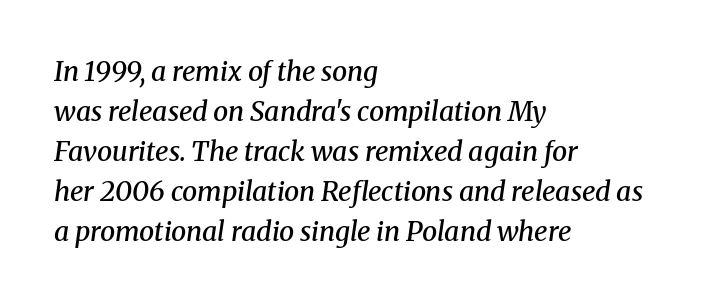
{"italic": "yes", "lean": "right", "slant_degrees": 8, "bold": "semi", "underline": "no", "align": "left", "line_spacing": "normal", "line_spacing_ratio": 1.48, "letter_spacing": "normal", "letter_spacing_em": 0.0, "glyph_px": 27}
